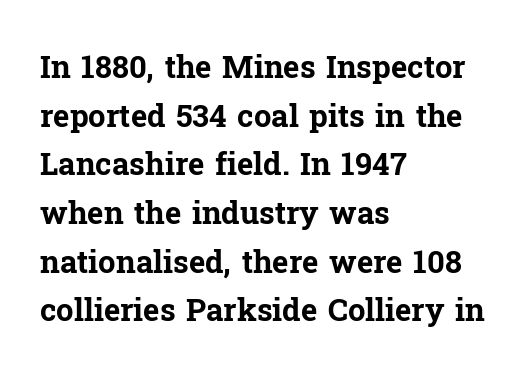
This sample keeps an unexceptional amount of space between lines. Compared with an ordinary text face, these strokes are far heavier — a full bold. Type style note: has serifs. A bare baseline throughout the passage. The letters advance in unequal steps, a hallmark of proportional type.
